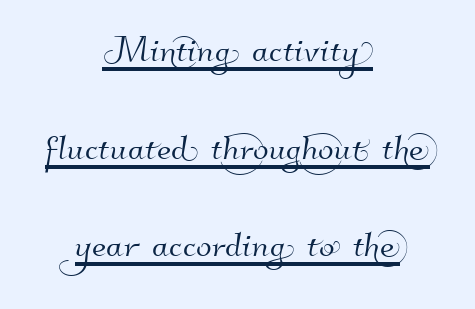
Q: Is the typeface a serif or a sans-serif typeface? A: Sans-serif.
Q: Is the text underlined? A: Yes.
Q: How is the paragraph aligned? A: Centered.
Q: Is the spacing between letters normal or unusually wide? A: Normal.
Q: Is the spacing between lines tight, normal or loose? A: Loose.
Q: Width (condensed, normal, or wide)? A: Normal.
Q: Stroke contrast? A: High.
Q: x-height? A: Small.
Q: Monospaced? A: No.
